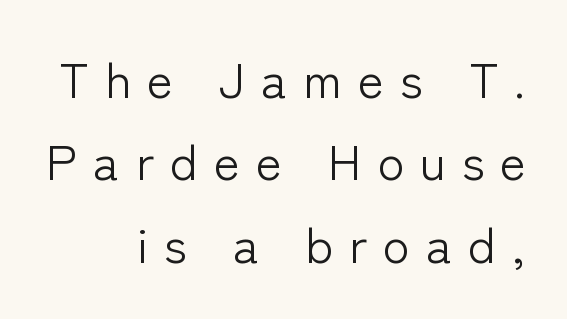
Q: Is the text bold? A: No.
Q: Is the text italic (slanted)? A: No, it is upright.
Q: Is the typeface a serif or a sans-serif typeface? A: Sans-serif.
Q: Is the text underlined? A: No.
Q: How is the paragraph aligned? A: Right-aligned.
Q: Is the spacing between letters normal or unusually wide? A: Unusually wide.
Q: Is the spacing between lines tight, normal or loose? A: Normal.
Q: Width (condensed, normal, or wide)? A: Normal.
Q: Stroke contrast? A: Low.
Q: x-height? A: Medium.
Q: Monospaced? A: No.
